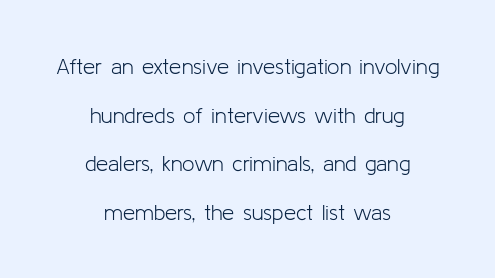
The image shows 22 px text type, upright; set centered, loose line spacing (2.21x), normal letter spacing, not underlined.
